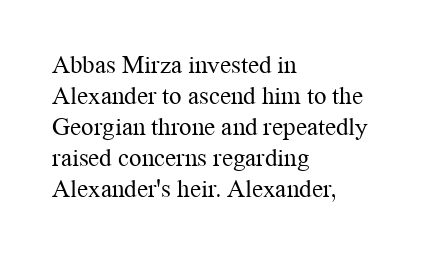
A light-to-regular cut is what we see here. Clear beneath every line of the passage. Vertical strokes here are truly vertical. The passage shown has conventional tracking throughout. Leftover space on each line is placed entirely after the last word.
